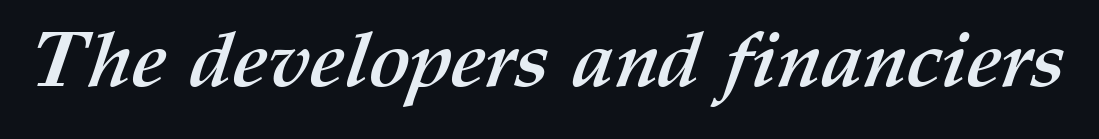
The image shows 78 px semibold type; set normal letter spacing, not underlined; medium stroke contrast and a medium x-height.
